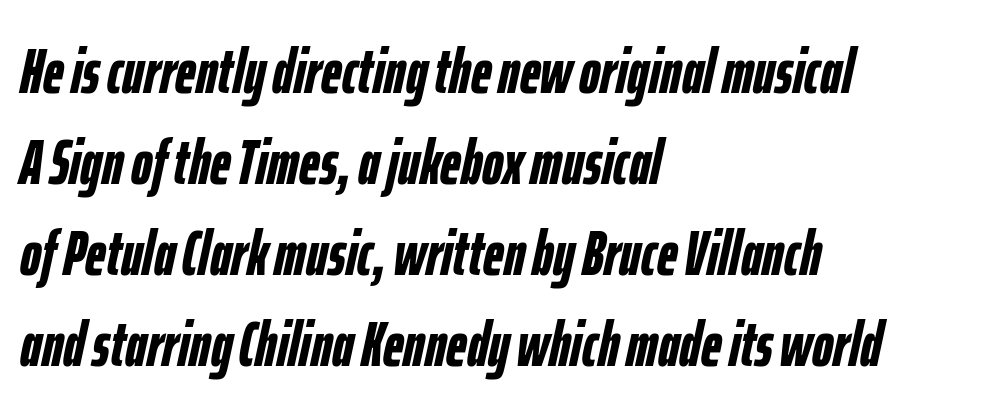
Q: Is the text bold? A: Yes.
Q: Is the text italic (slanted)? A: Yes, it leans right by about 12 degrees.
Q: Is the text underlined? A: No.
Q: How is the paragraph aligned? A: Left-aligned.
Q: Is the spacing between letters normal or unusually wide? A: Normal.
Q: Is the spacing between lines tight, normal or loose? A: Normal.
Q: Width (condensed, normal, or wide)? A: Condensed.
Q: Stroke contrast? A: Low.
Q: x-height? A: Medium.
Q: Monospaced? A: No.
